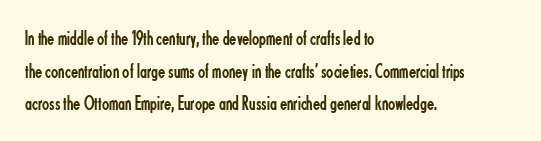
{"italic": "no", "bold": "no", "underline": "no", "align": "left", "line_spacing": "normal", "line_spacing_ratio": 1.55, "letter_spacing": "normal", "letter_spacing_em": 0.0, "glyph_px": 21}
